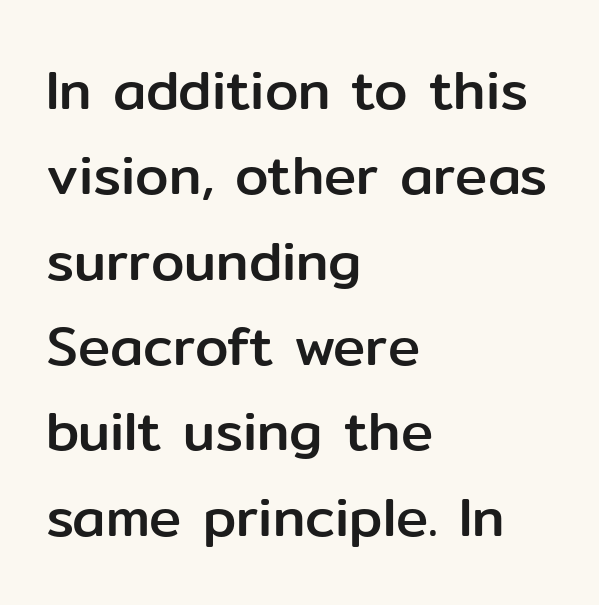
{"serif": "no", "italic": "no", "width": "normal", "stroke_contrast": "low", "x_height": "medium", "monospaced": "no", "underline": "no", "align": "left", "line_spacing": "normal", "line_spacing_ratio": 1.58, "letter_spacing": "normal", "letter_spacing_em": 0.0, "glyph_px": 54}
